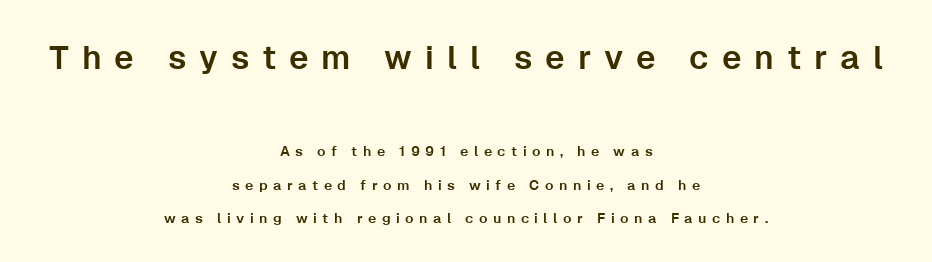
The image shows 33 px sans-serif type, upright; set centered, loose line spacing (2.41x), unusually wide letter spacing (+0.39 em), not underlined; the first (top) block is 2.36x larger; low stroke contrast and a medium x-height.
